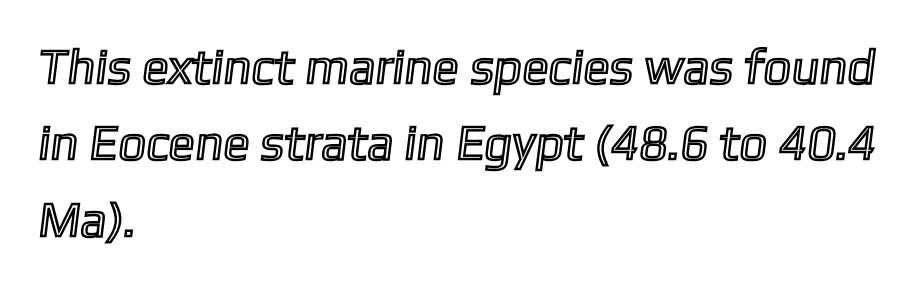
Q: Is the text underlined? A: No.
Q: How is the paragraph aligned? A: Left-aligned.
Q: Is the spacing between letters normal or unusually wide? A: Normal.
Q: Is the spacing between lines tight, normal or loose? A: Normal.
Q: Width (condensed, normal, or wide)? A: Normal.
Q: x-height? A: Medium.
Q: Monospaced? A: No.
